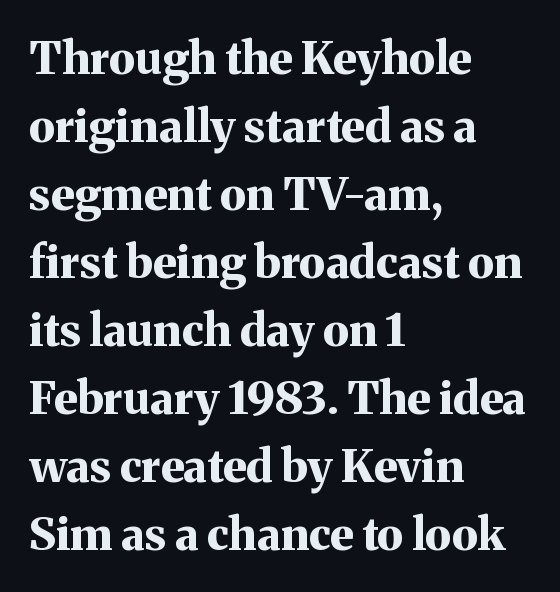
Q: Is the text bold? A: Yes.
Q: Is the text italic (slanted)? A: No, it is upright.
Q: Is the typeface a serif or a sans-serif typeface? A: Serif.
Q: Is the text underlined? A: No.
Q: How is the paragraph aligned? A: Left-aligned.
Q: Is the spacing between letters normal or unusually wide? A: Normal.
Q: Is the spacing between lines tight, normal or loose? A: Normal.
Q: Width (condensed, normal, or wide)? A: Normal.
Q: Stroke contrast? A: Medium.
Q: x-height? A: Medium.
Q: Monospaced? A: No.
